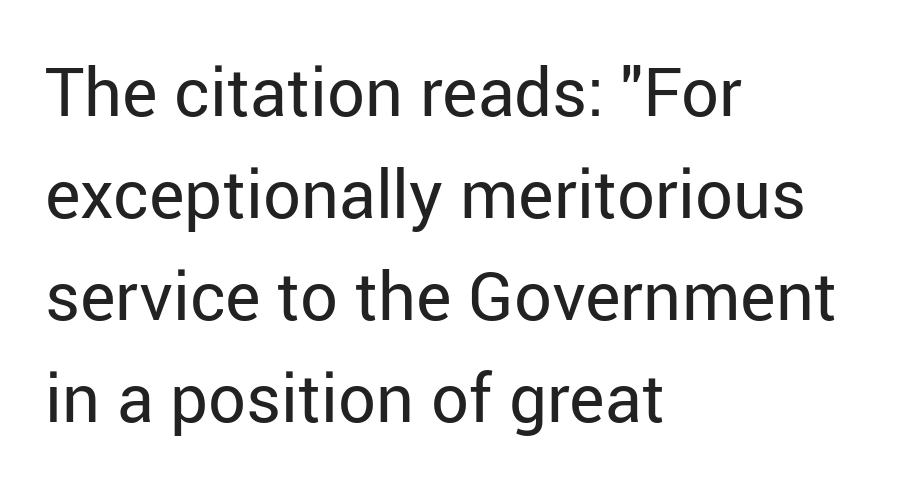
Q: Is the text bold? A: No.
Q: Is the text italic (slanted)? A: No, it is upright.
Q: Is the typeface a serif or a sans-serif typeface? A: Sans-serif.
Q: Is the text underlined? A: No.
Q: How is the paragraph aligned? A: Left-aligned.
Q: Is the spacing between letters normal or unusually wide? A: Normal.
Q: Is the spacing between lines tight, normal or loose? A: Normal.
Q: Width (condensed, normal, or wide)? A: Normal.
Q: Stroke contrast? A: Low.
Q: x-height? A: Medium.
Q: Monospaced? A: No.
